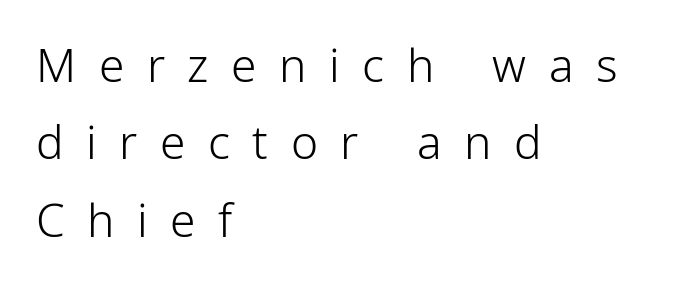
The image shows 46 px light, condensed sans-serif type, upright; set left-aligned, normal line spacing (1.68x), unusually wide letter spacing (+0.49 em), not underlined; low stroke contrast and a medium x-height.
